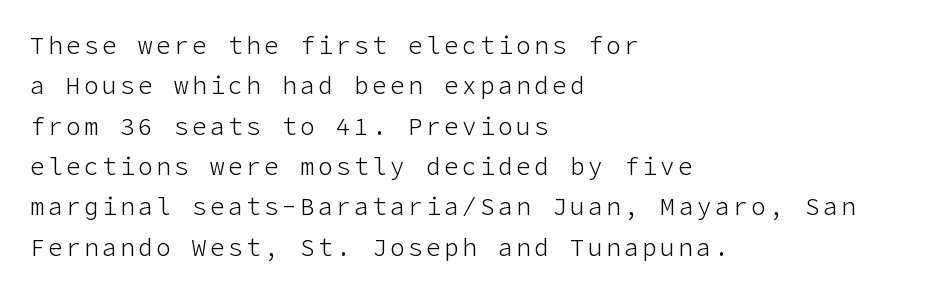
Q: Is the text bold? A: No.
Q: Is the text italic (slanted)? A: No, it is upright.
Q: Is the text underlined? A: No.
Q: How is the paragraph aligned? A: Left-aligned.
Q: Is the spacing between lines tight, normal or loose? A: Normal.
